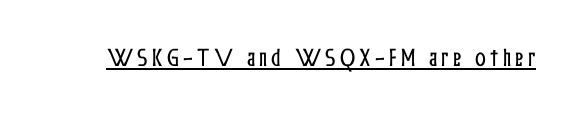
{"italic": "no", "underline": "yes", "letter_spacing": "wide", "letter_spacing_em": 0.21, "glyph_px": 20}
